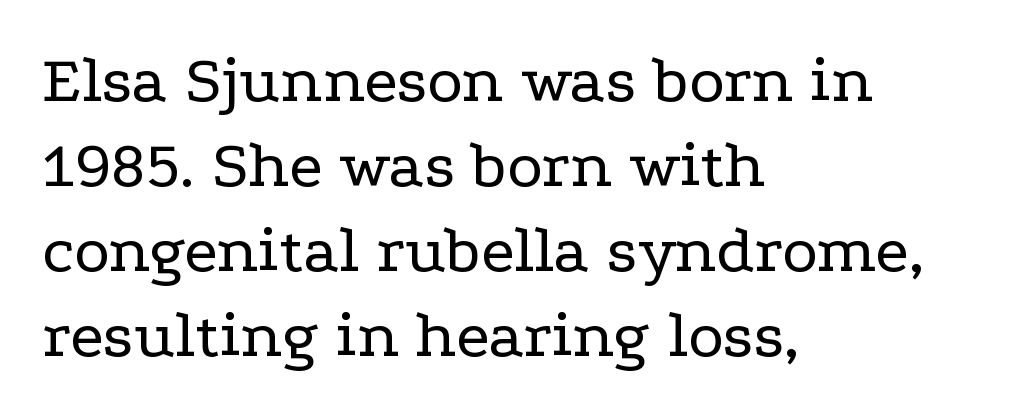
The letterforms sit shoulder to shoulder at normal distance. Ink coverage per letter is moderate at most. Each letter keeps its own natural width here, so spacing adapts to shape. Unlike a clean sans, this face finishes its strokes with serifs. This rendering uses left alignment, leaving the right contour irregular.
